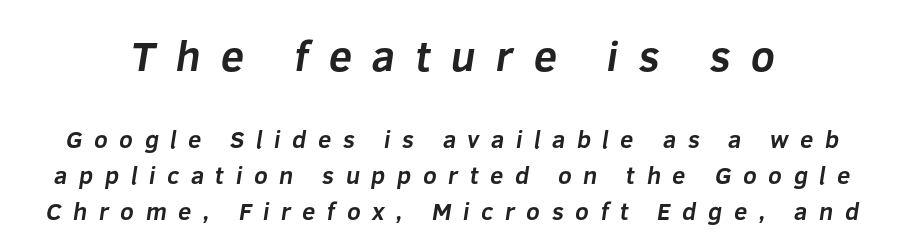
Observe the wide spacing: letters keep a clear distance from each other. Every letter is thick-stroked: bold, no question. Think of a printed novel: that variable character pitch is what you see here. Which of the two is more prominent by size? The first, at the top.
